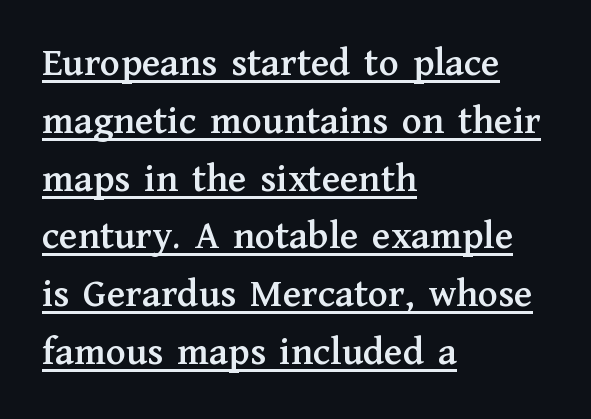
{"serif": "yes", "italic": "no", "width": "normal", "stroke_contrast": "medium", "x_height": "medium", "monospaced": "no", "underline": "yes", "align": "left", "line_spacing": "normal", "line_spacing_ratio": 1.41, "letter_spacing": "normal", "letter_spacing_em": 0.0, "glyph_px": 41}
